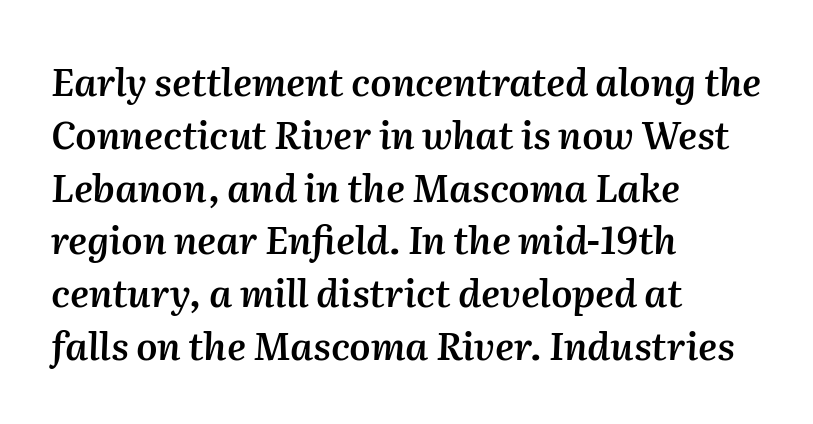
Q: Is the text bold? A: Semi-bold.
Q: Is the text italic (slanted)? A: Yes, it leans right by about 2 degrees.
Q: Is the text underlined? A: No.
Q: How is the paragraph aligned? A: Left-aligned.
Q: Is the spacing between letters normal or unusually wide? A: Normal.
Q: Is the spacing between lines tight, normal or loose? A: Normal.
Q: Width (condensed, normal, or wide)? A: Normal.
Q: Stroke contrast? A: Medium.
Q: x-height? A: Medium.
Q: Monospaced? A: No.
